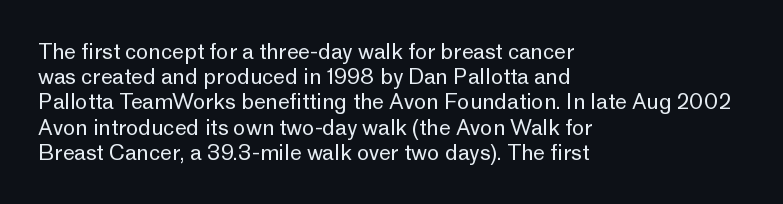
{"italic": "no", "bold": "no", "underline": "no", "align": "left", "line_spacing_ratio": 1.2, "letter_spacing": "normal", "letter_spacing_em": 0.0, "glyph_px": 21}
